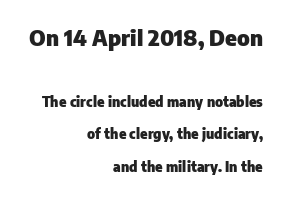
The gap between lines stays unmarked. The first block has been scaled up relative to the second. A student would call this right alignment; a typographer would say flush right, rag left. The rendering keeps characters at their native spacing. Quick note: not italic, upright. These lines stand farther apart than default settings would place them.
